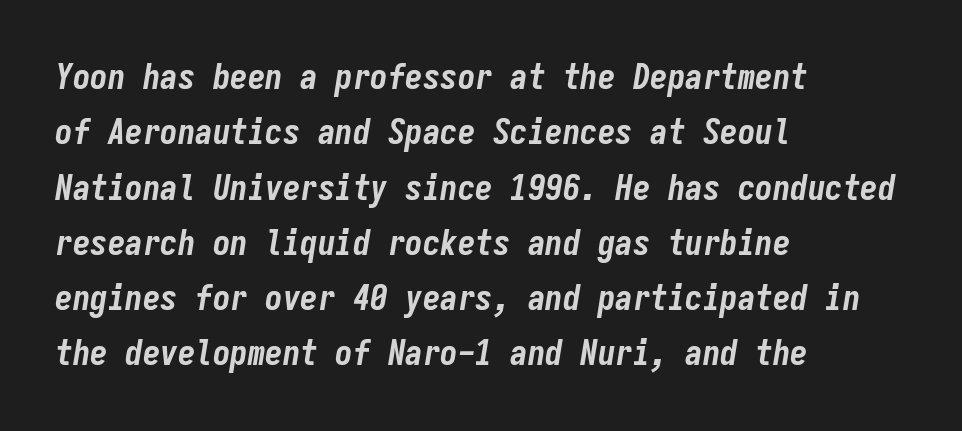
{"italic": "yes", "lean": "right", "slant_degrees": 9, "bold": "yes", "weight": "bold", "width": "condensed", "stroke_contrast": "low", "x_height": "medium", "monospaced": "yes", "underline": "no", "align": "left", "line_spacing": "normal", "line_spacing_ratio": 1.58, "letter_spacing": "normal", "letter_spacing_em": 0.0, "glyph_px": 35}
